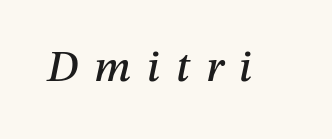
{"italic": "yes", "lean": "right", "slant_degrees": 12, "width": "normal", "stroke_contrast": "medium", "x_height": "medium", "monospaced": "no", "underline": "no", "letter_spacing": "wide", "letter_spacing_em": 0.36, "glyph_px": 44}
